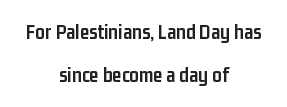
{"italic": "no", "bold": "yes", "underline": "no", "align": "center", "line_spacing": "loose", "line_spacing_ratio": 2.04, "letter_spacing": "normal", "letter_spacing_em": 0.0, "glyph_px": 21}
